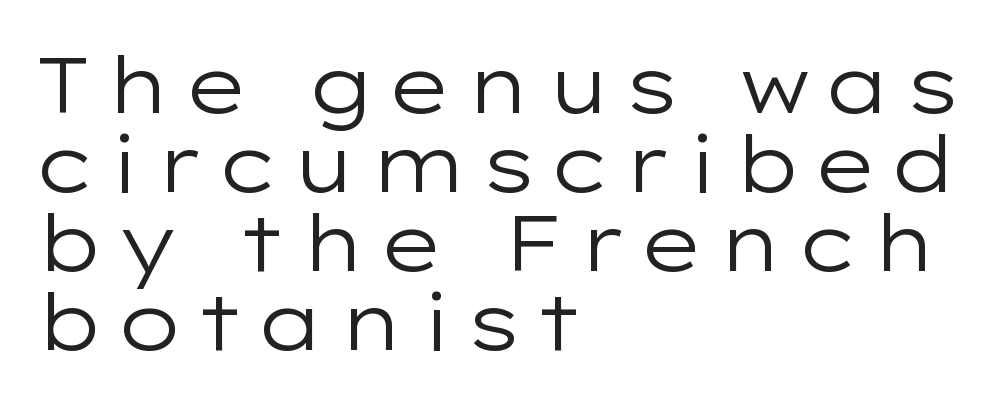
No chunkiness to these letters — they're not bold. Letterform terminals end flat and unadorned throughout the passage. Italic? Not at all — the glyphs are vertical. The baseline area is clear.
